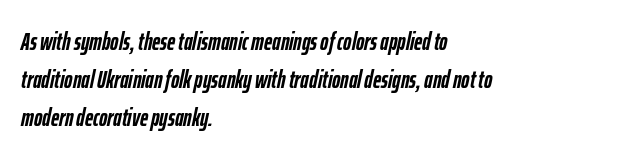
What stands out about the letter spacing? Nothing — it is the standard amount. The block of text has a typical density, with ordinary space between rows. Caption: bold face, heavy strokes. The specimen omits any rule beneath the text block's lines. Line starts are locked; line ends wander. Yep, that's italic — everything's leaning.
